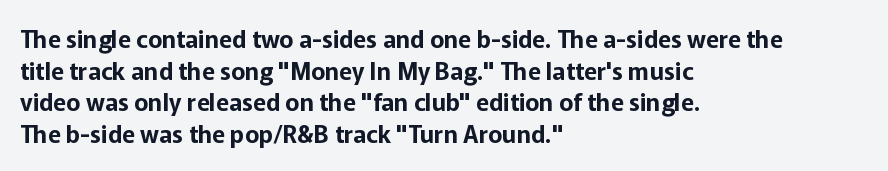
The letterforms sit shoulder to shoulder at normal distance. In terms of leading, this rendering sits right in the middle. The rendering anchors every line to the left-hand side. Style check: upright.
